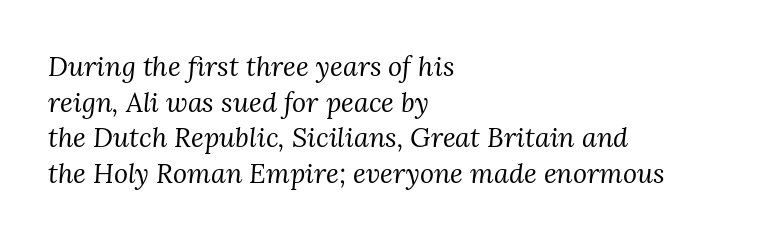
{"italic": "yes", "lean": "right", "slant_degrees": 3, "bold": "no", "underline": "no", "align": "left", "line_spacing": "normal", "line_spacing_ratio": 1.32, "letter_spacing": "normal", "letter_spacing_em": 0.0, "glyph_px": 27}
